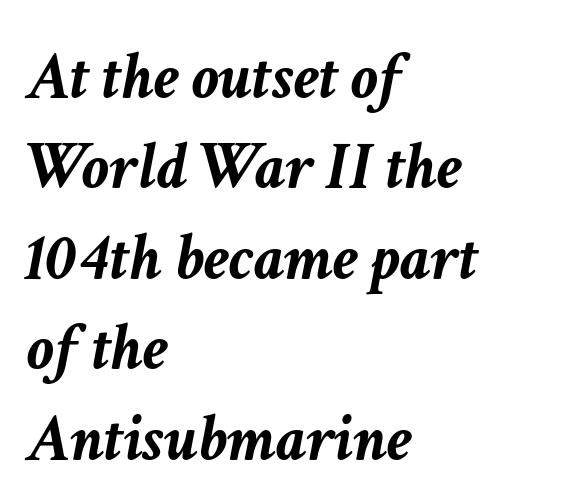
The image shows 67 px semibold type, italic (leaning right); set left-aligned, normal line spacing (1.35x), normal letter spacing, not underlined; low stroke contrast and a medium x-height.
